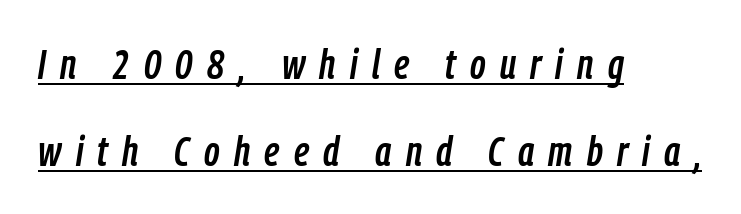
The string is rendered with underlining switched on. The letters are slanted; this is an italic face. Tracking value appears strongly positive — letters spread wide. Think of a printed novel: that variable character pitch is what you see here.
